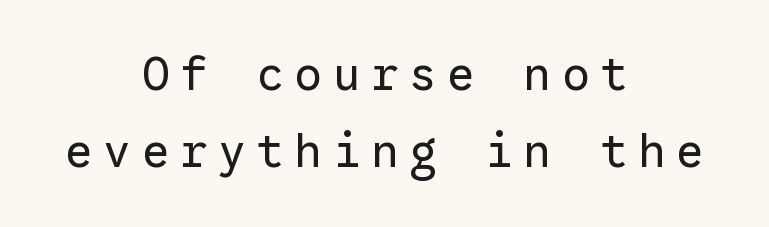
Q: Is the text bold? A: No.
Q: Is the text italic (slanted)? A: No, it is upright.
Q: Is the typeface a serif or a sans-serif typeface? A: Sans-serif.
Q: Is the text underlined? A: No.
Q: How is the paragraph aligned? A: Centered.
Q: Is the spacing between letters normal or unusually wide? A: Unusually wide.
Q: Is the spacing between lines tight, normal or loose? A: Normal.
Q: Width (condensed, normal, or wide)? A: Normal.
Q: Stroke contrast? A: Low.
Q: x-height? A: Medium.
Q: Monospaced? A: Yes.
